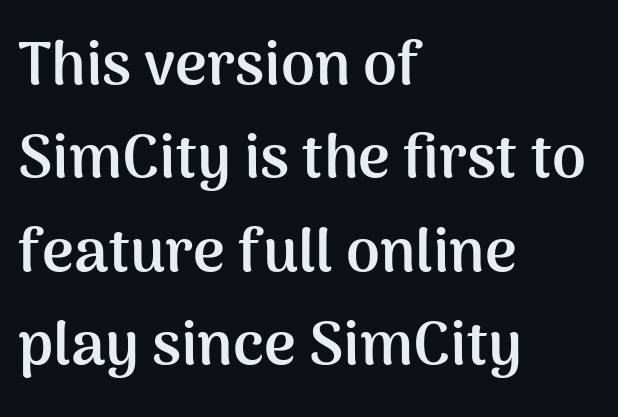
The image shows 61 px semibold sans-serif type, upright; set left-aligned, normal line spacing (1.53x), normal letter spacing, not underlined; medium stroke contrast and a medium x-height.
